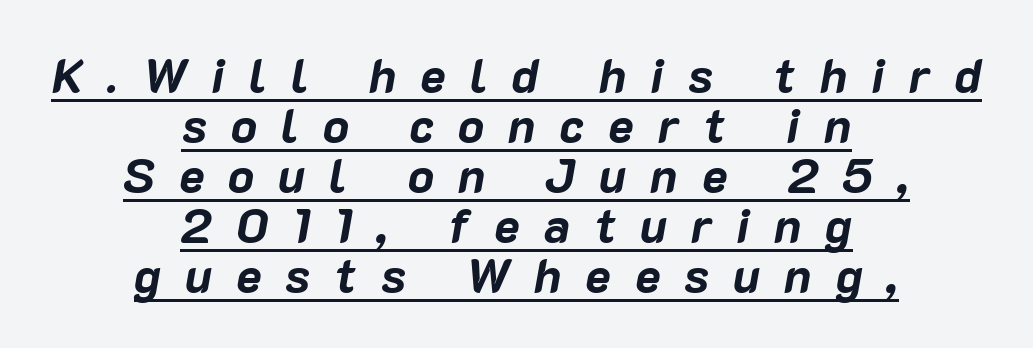
{"italic": "yes", "lean": "right", "slant_degrees": 10, "bold": "yes", "weight": "bold", "width": "normal", "stroke_contrast": "low", "x_height": "medium", "monospaced": "no", "underline": "yes", "align": "center", "line_spacing": "tight", "line_spacing_ratio": 1.04, "letter_spacing": "wide", "letter_spacing_em": 0.5, "glyph_px": 48}
